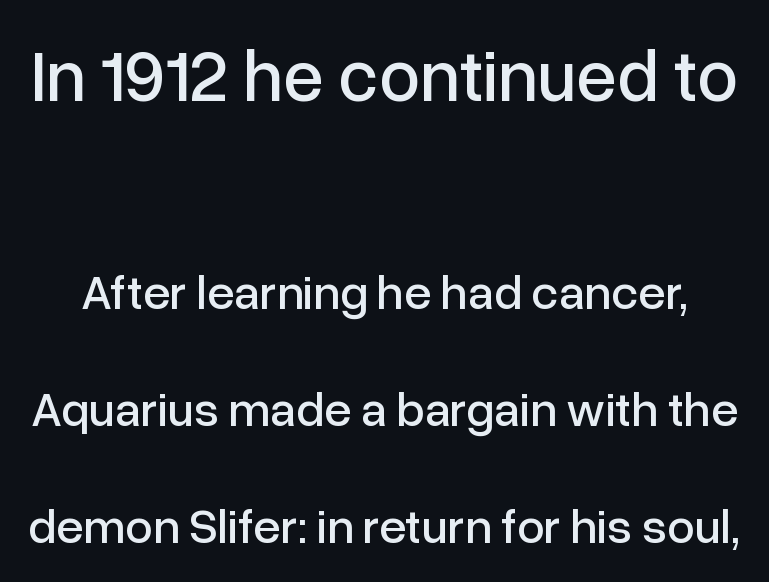
The passage shown has conventional tracking throughout. A typesetter would label this face a sans. Proportional: the letters do not fall into vertical columns. The words here are not underlined. Tall strokes in this sample are plumb rather than angled.
